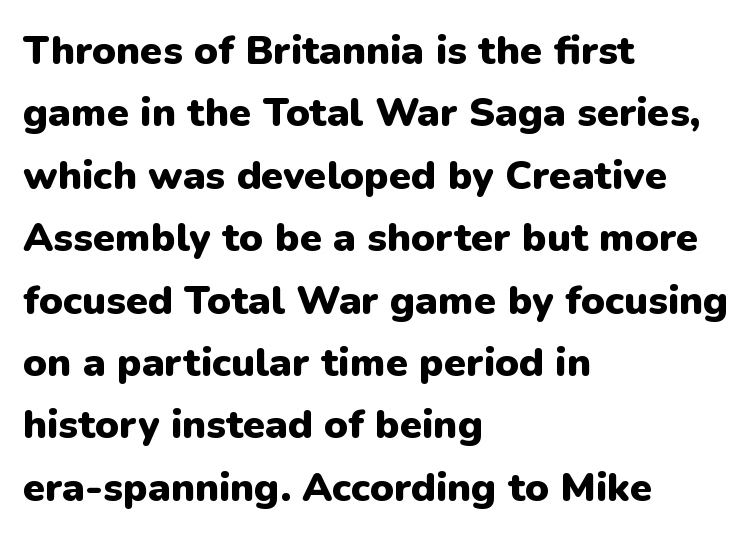
Q: Is the text bold? A: Yes.
Q: Is the text italic (slanted)? A: No, it is upright.
Q: Is the typeface a serif or a sans-serif typeface? A: Sans-serif.
Q: Is the text underlined? A: No.
Q: How is the paragraph aligned? A: Left-aligned.
Q: Is the spacing between letters normal or unusually wide? A: Normal.
Q: Is the spacing between lines tight, normal or loose? A: Normal.
Q: Width (condensed, normal, or wide)? A: Normal.
Q: Stroke contrast? A: Low.
Q: x-height? A: Medium.
Q: Monospaced? A: No.
